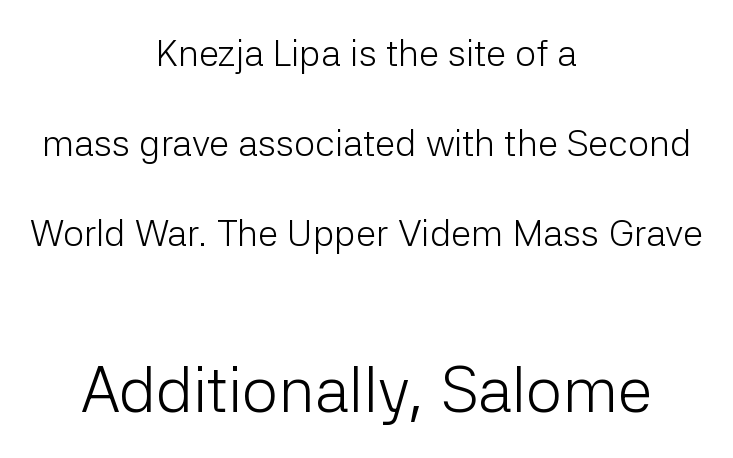
Q: Is the text bold? A: No.
Q: Is the text italic (slanted)? A: No, it is upright.
Q: Is the typeface a serif or a sans-serif typeface? A: Sans-serif.
Q: Is the text underlined? A: No.
Q: How is the paragraph aligned? A: Centered.
Q: Is the spacing between letters normal or unusually wide? A: Normal.
Q: Is the spacing between lines tight, normal or loose? A: Loose.
Q: Which block of text is set in a larger size, the first (top) or the second (bottom)? A: The second (bottom) one.
Q: Width (condensed, normal, or wide)? A: Normal.
Q: Stroke contrast? A: Low.
Q: x-height? A: Medium.
Q: Monospaced? A: No.
